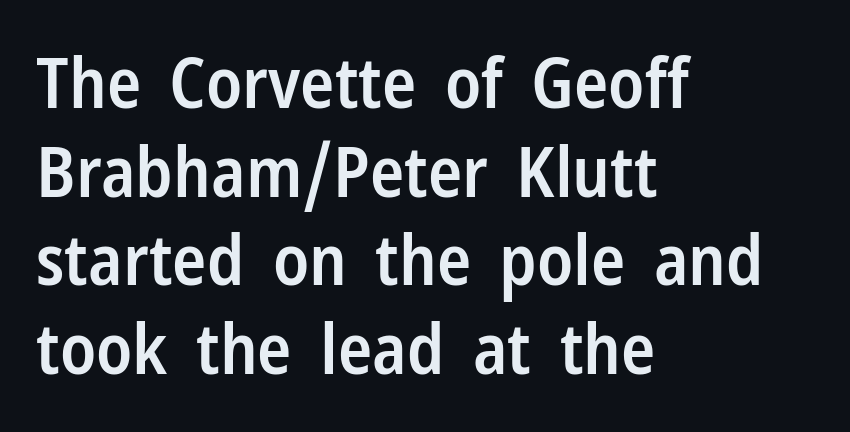
{"serif": "no", "italic": "no", "bold": "semi", "weight": "semibold", "width": "condensed", "stroke_contrast": "low", "x_height": "medium", "monospaced": "no", "underline": "no", "align": "left", "line_spacing": "normal", "line_spacing_ratio": 1.25, "letter_spacing": "normal", "letter_spacing_em": 0.0, "glyph_px": 71}
